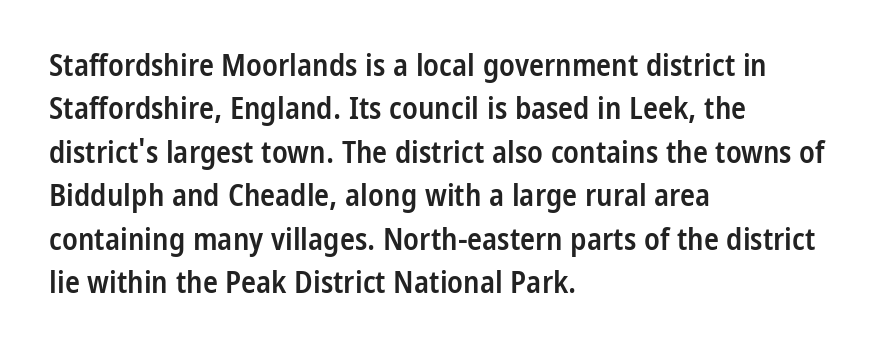
The image shows 31 px semibold, condensed sans-serif type, upright; set left-aligned, normal line spacing (1.4x), normal letter spacing, not underlined; low stroke contrast and a medium x-height.
